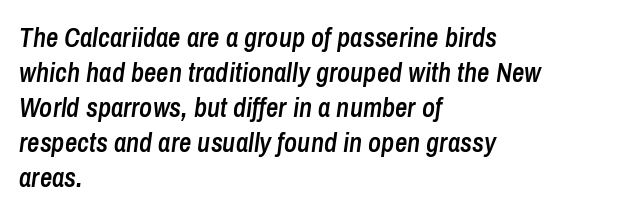
Q: Is the text bold? A: Semi-bold.
Q: Is the text italic (slanted)? A: Yes, it leans right by about 8 degrees.
Q: Is the text underlined? A: No.
Q: How is the paragraph aligned? A: Left-aligned.
Q: Is the spacing between letters normal or unusually wide? A: Normal.
Q: Is the spacing between lines tight, normal or loose? A: Normal.
